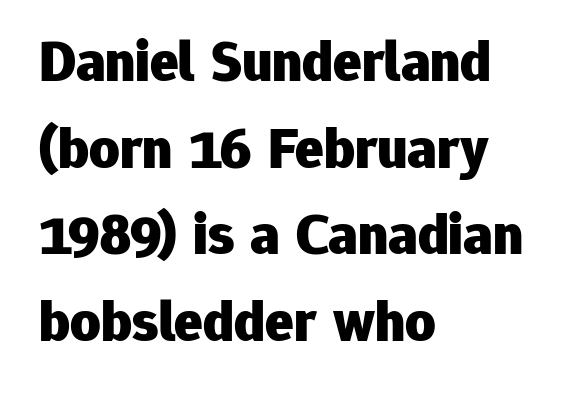
{"serif": "no", "italic": "no", "bold": "yes", "weight": "heavy", "width": "normal", "stroke_contrast": "low", "x_height": "medium", "monospaced": "no", "underline": "no", "align": "left", "line_spacing": "normal", "line_spacing_ratio": 1.47, "letter_spacing": "normal", "letter_spacing_em": 0.0, "glyph_px": 59}
